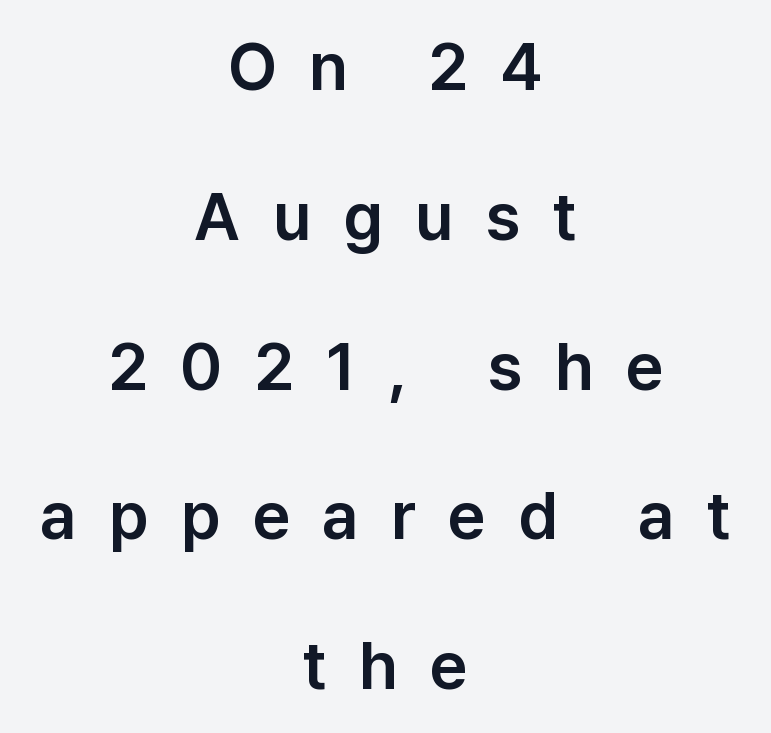
This rendering features lettering with no underline. Is there any slant? The stems are plumb. Each letter's strokes conclude bluntly, with no projecting serifs. Tracking here is generous; glyphs stand well apart from one another. The leading is generous, giving the passage an open texture.
